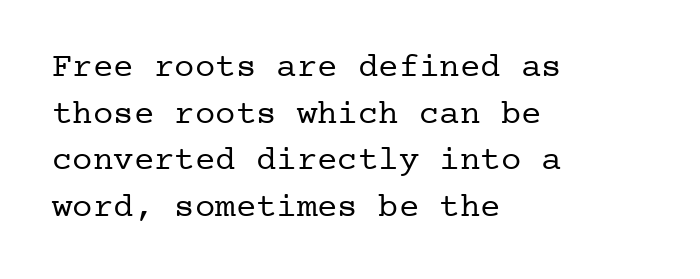
{"serif": "yes", "italic": "no", "bold": "no", "weight": "regular", "width": "normal", "stroke_contrast": "low", "x_height": "medium", "underline": "no", "align": "left", "line_spacing": "normal", "line_spacing_ratio": 1.37, "letter_spacing": "normal", "letter_spacing_em": 0.0, "glyph_px": 34}
